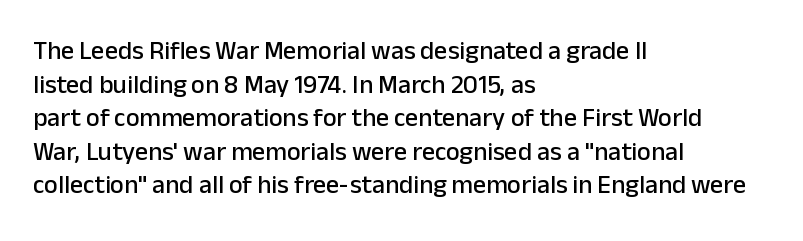
The zone under the glyphs is completely vacant. Line starts are locked; line ends wander. Look at the tracking — it's just the regular setting, nothing added. Horizontal bands of white between lines are of average thickness.
